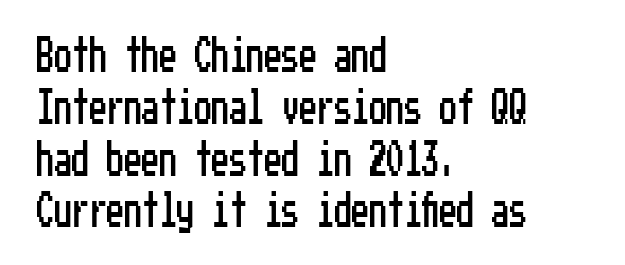
Q: Is the text italic (slanted)? A: No, it is upright.
Q: Is the typeface a serif or a sans-serif typeface? A: Sans-serif.
Q: Is the text underlined? A: No.
Q: How is the paragraph aligned? A: Left-aligned.
Q: Is the spacing between letters normal or unusually wide? A: Normal.
Q: Is the spacing between lines tight, normal or loose? A: Normal.
Q: Width (condensed, normal, or wide)? A: Condensed.
Q: Stroke contrast? A: Low.
Q: x-height? A: Medium.
